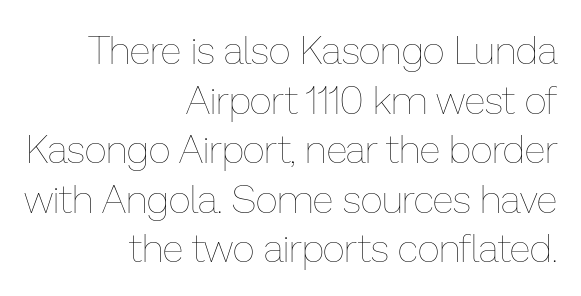
Only glyphs here, with clear space below each row. This reads as an unemphasized weight, regular at the heaviest. This sample is right-justified, so line beginnings fall wherever the words allow. Vertically, the passage feels balanced, rows spaced as you'd expect.
